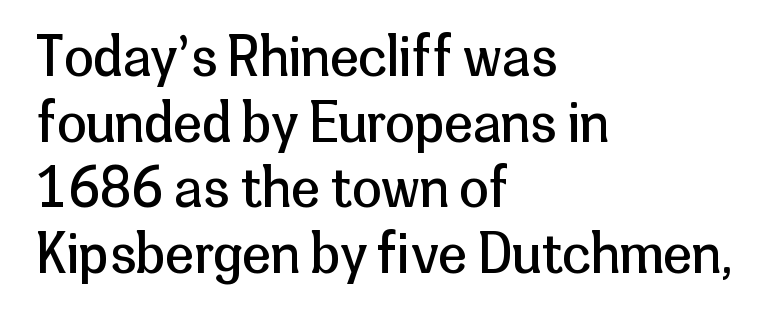
The image shows 53 px regular-weight sans-serif type, upright; set left-aligned, line spacing 1.24x, normal letter spacing, not underlined; low stroke contrast and a medium x-height.
